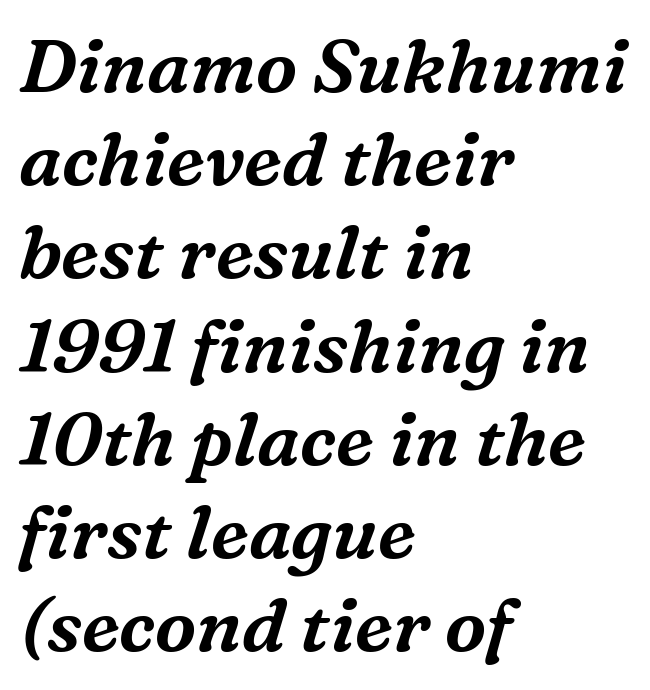
{"serif": "yes", "italic": "yes", "lean": "right", "slant_degrees": 16, "width": "normal", "stroke_contrast": "medium", "x_height": "medium", "monospaced": "no", "underline": "no", "align": "left", "line_spacing": "normal", "line_spacing_ratio": 1.26, "letter_spacing": "normal", "letter_spacing_em": 0.0, "glyph_px": 74}
